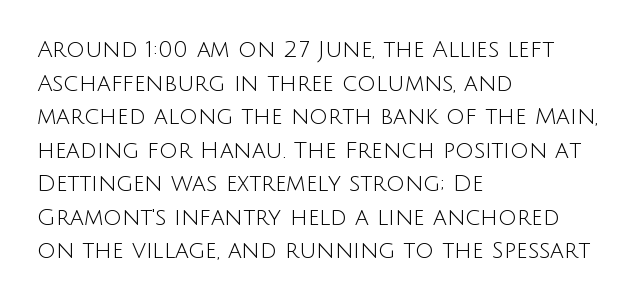
Q: Is the text bold? A: No.
Q: Is the text italic (slanted)? A: No, it is upright.
Q: Is the text underlined? A: No.
Q: How is the paragraph aligned? A: Left-aligned.
Q: Is the spacing between letters normal or unusually wide? A: Normal.
Q: Is the spacing between lines tight, normal or loose? A: Normal.
